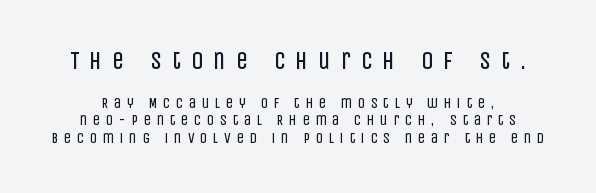
Q: Is the text bold? A: No.
Q: Is the text italic (slanted)? A: No, it is upright.
Q: Is the text underlined? A: No.
Q: Is the spacing between letters normal or unusually wide? A: Unusually wide.
Q: Which block of text is set in a larger size, the first (top) or the second (bottom)? A: The first (top) one.
